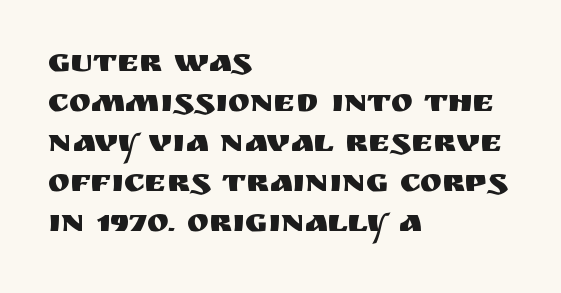
{"serif": "no", "italic": "no", "width": "normal", "stroke_contrast": "medium", "x_height": "large", "monospaced": "no", "underline": "no", "align": "left", "line_spacing_ratio": 1.21, "letter_spacing": "normal", "letter_spacing_em": 0.0, "glyph_px": 33}
